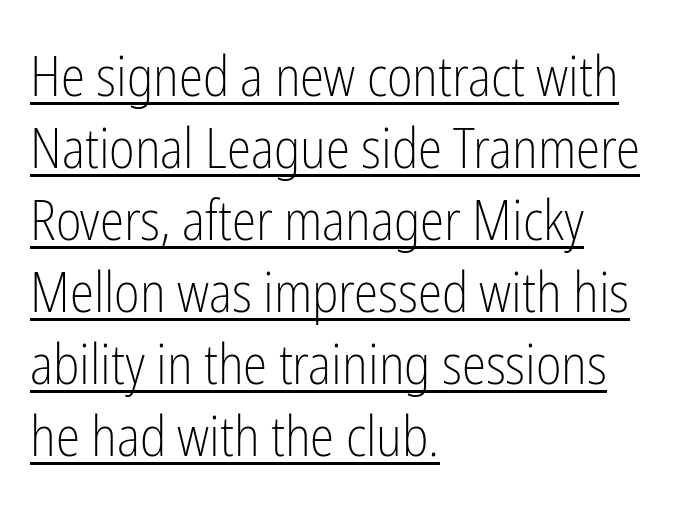
Q: Is the text bold? A: No.
Q: Is the text italic (slanted)? A: No, it is upright.
Q: Is the typeface a serif or a sans-serif typeface? A: Sans-serif.
Q: Is the text underlined? A: Yes.
Q: How is the paragraph aligned? A: Left-aligned.
Q: Is the spacing between letters normal or unusually wide? A: Normal.
Q: Is the spacing between lines tight, normal or loose? A: Normal.
Q: Width (condensed, normal, or wide)? A: Condensed.
Q: Stroke contrast? A: Low.
Q: x-height? A: Medium.
Q: Monospaced? A: No.
